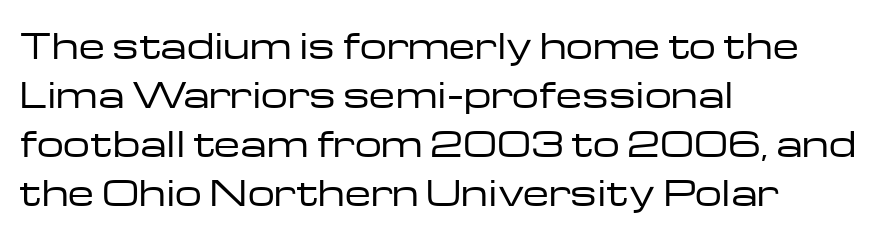
Each new line begins a customary step beneath the previous one. These lines were composed using upright roman letters. What kind of face is this? One without serifs — a sans. Note the varied advance widths — an 'i' is clearly narrower than an 'm'.
